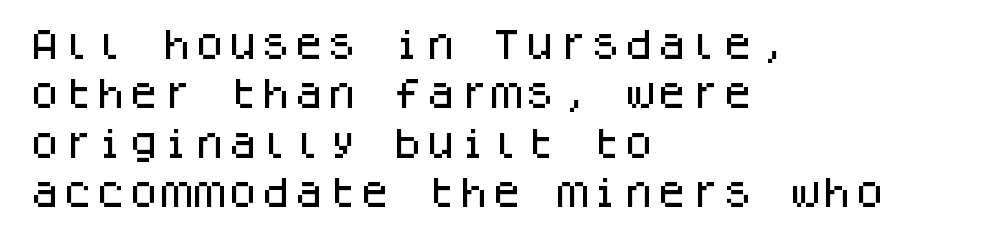
The image shows 33 px sans-serif type, upright, monospaced; set left-aligned, normal line spacing (1.5x), normal letter spacing, not underlined; low stroke contrast and a large x-height.
